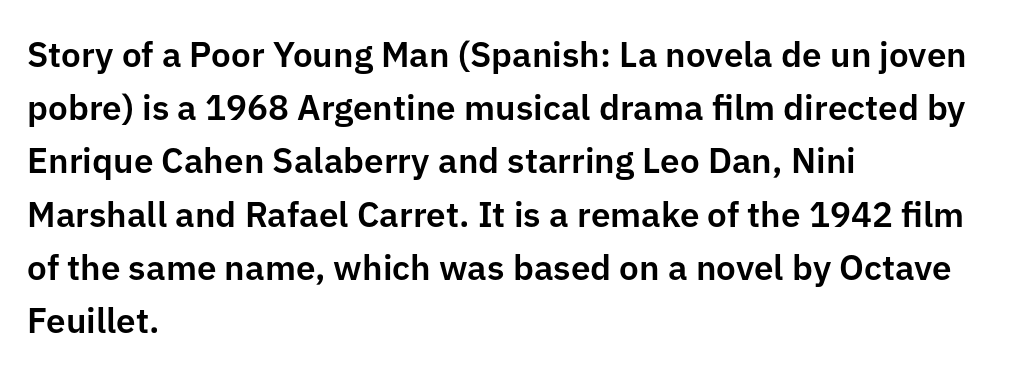
The image shows 35 px sans-serif type, upright; set left-aligned, normal line spacing (1.52x), normal letter spacing, not underlined; low stroke contrast and a medium x-height.
